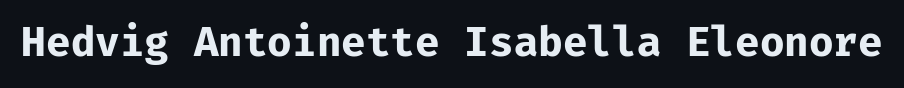
Q: Is the text bold? A: Yes.
Q: Is the text italic (slanted)? A: No, it is upright.
Q: Is the typeface a serif or a sans-serif typeface? A: Sans-serif.
Q: Is the text underlined? A: No.
Q: Is the spacing between letters normal or unusually wide? A: Normal.
Q: Width (condensed, normal, or wide)? A: Normal.
Q: Stroke contrast? A: Low.
Q: x-height? A: Medium.
Q: Monospaced? A: Yes.
